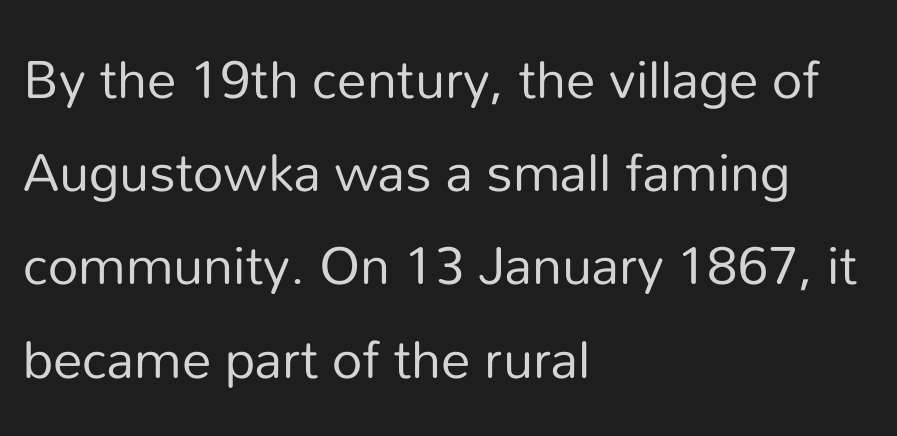
Q: Is the text bold? A: No.
Q: Is the text italic (slanted)? A: No, it is upright.
Q: Is the typeface a serif or a sans-serif typeface? A: Sans-serif.
Q: Is the text underlined? A: No.
Q: How is the paragraph aligned? A: Left-aligned.
Q: Is the spacing between letters normal or unusually wide? A: Normal.
Q: Is the spacing between lines tight, normal or loose? A: Normal.
Q: Width (condensed, normal, or wide)? A: Normal.
Q: Stroke contrast? A: Low.
Q: x-height? A: Medium.
Q: Monospaced? A: No.
